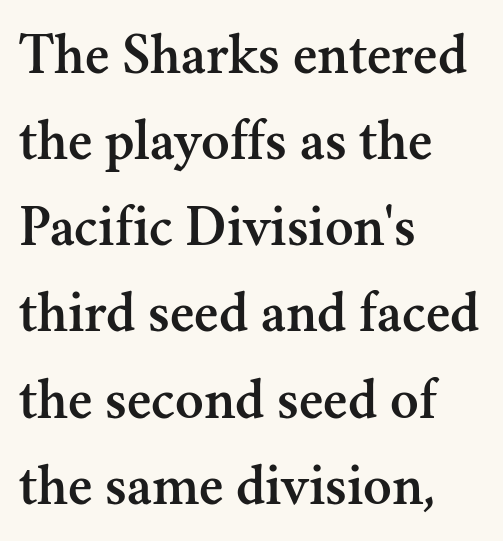
{"serif": "yes", "italic": "no", "width": "normal", "stroke_contrast": "medium", "x_height": "small", "monospaced": "no", "underline": "no", "align": "left", "line_spacing": "normal", "line_spacing_ratio": 1.46, "letter_spacing": "normal", "letter_spacing_em": 0.0, "glyph_px": 59}
